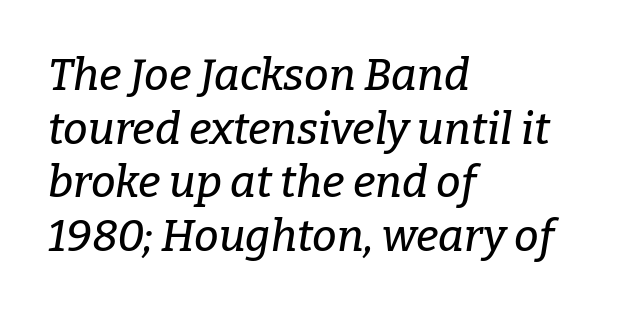
Q: Is the text italic (slanted)? A: Yes, it leans right by about 9 degrees.
Q: Is the typeface a serif or a sans-serif typeface? A: Serif.
Q: Is the text underlined? A: No.
Q: How is the paragraph aligned? A: Left-aligned.
Q: Is the spacing between letters normal or unusually wide? A: Normal.
Q: Width (condensed, normal, or wide)? A: Normal.
Q: Stroke contrast? A: Low.
Q: x-height? A: Medium.
Q: Monospaced? A: No.
